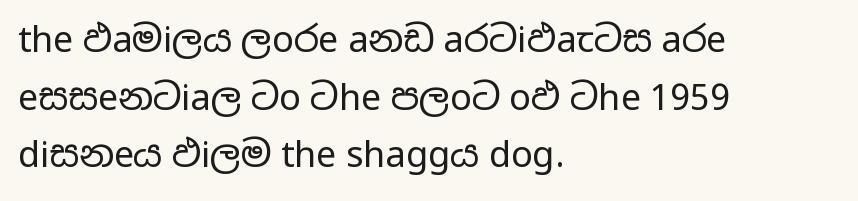
The font family rendered here belongs to the sans-serif group. Unlike italic type, these characters show no tilt at all. The lines in this sample share a left origin and differ only in where they stop. The strip under each line holds only bare page. Vertical spacing — default. Think standard paragraph weight, or any step lighter than that.
